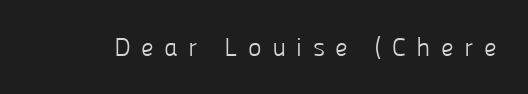
Q: Is the text bold? A: No.
Q: Is the text italic (slanted)? A: No, it is upright.
Q: Is the text underlined? A: No.
Q: Is the spacing between letters normal or unusually wide? A: Unusually wide.
